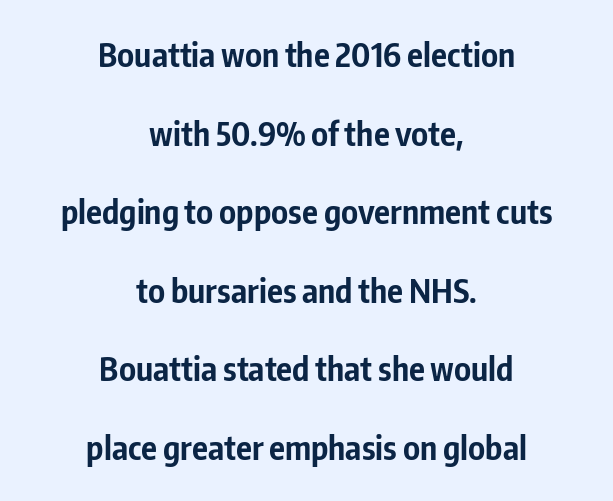
Q: Is the text bold? A: Yes.
Q: Is the text italic (slanted)? A: No, it is upright.
Q: Is the typeface a serif or a sans-serif typeface? A: Sans-serif.
Q: Is the text underlined? A: No.
Q: How is the paragraph aligned? A: Centered.
Q: Is the spacing between letters normal or unusually wide? A: Normal.
Q: Is the spacing between lines tight, normal or loose? A: Loose.
Q: Width (condensed, normal, or wide)? A: Condensed.
Q: Stroke contrast? A: Low.
Q: x-height? A: Medium.
Q: Monospaced? A: No.
